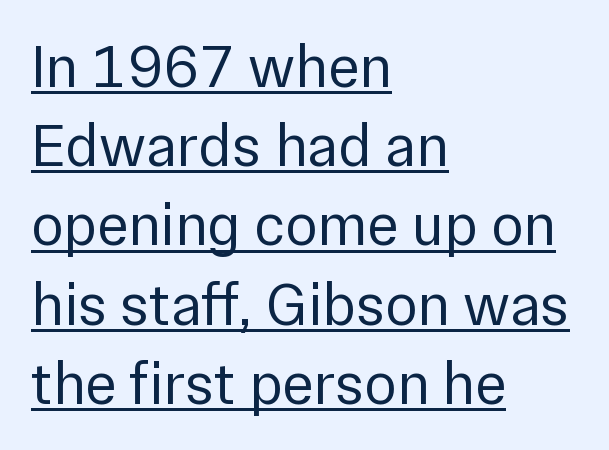
These lines keep a tight, regular rhythm from letter to letter. Compared with a centered layout, this one pins lines to the left instead. Counters stay open thanks to moderate or lighter strokes. The rendering uses natural spacing where letterforms have individual widths. Type style note: lacks serifs. Vertical strokes here are truly vertical.
